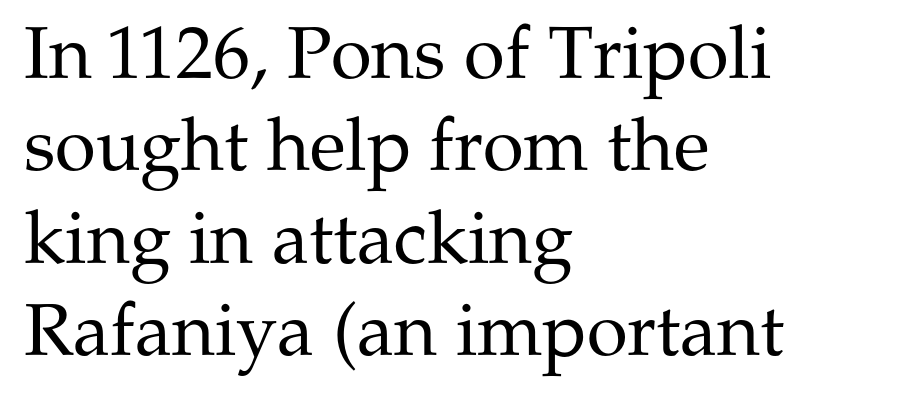
The image shows 74 px regular-weight serif type, upright; set left-aligned, normal line spacing (1.25x), normal letter spacing, not underlined; medium stroke contrast and a medium x-height.
